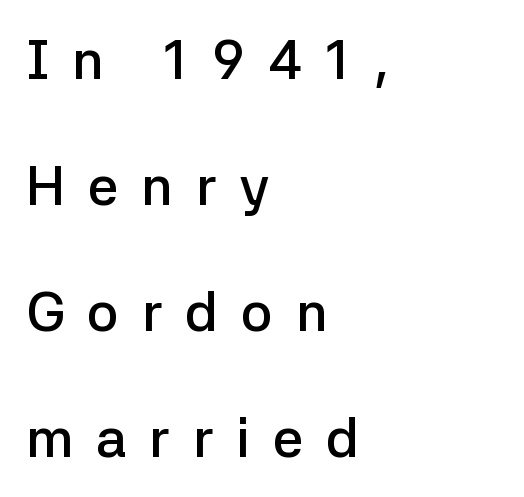
Q: Is the text bold? A: Semi-bold.
Q: Is the text italic (slanted)? A: No, it is upright.
Q: Is the typeface a serif or a sans-serif typeface? A: Sans-serif.
Q: Is the text underlined? A: No.
Q: How is the paragraph aligned? A: Left-aligned.
Q: Is the spacing between letters normal or unusually wide? A: Unusually wide.
Q: Is the spacing between lines tight, normal or loose? A: Loose.
Q: Width (condensed, normal, or wide)? A: Normal.
Q: Stroke contrast? A: Low.
Q: x-height? A: Medium.
Q: Monospaced? A: No.
